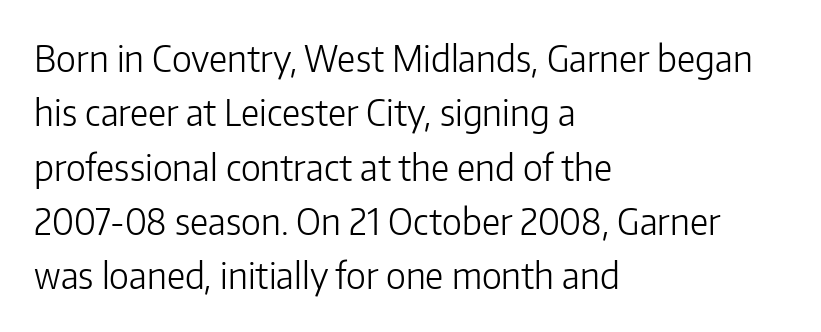
{"serif": "no", "italic": "no", "bold": "no", "weight": "light", "width": "normal", "stroke_contrast": "low", "x_height": "medium", "monospaced": "no", "underline": "no", "align": "left", "line_spacing": "normal", "line_spacing_ratio": 1.51, "letter_spacing": "normal", "letter_spacing_em": 0.0, "glyph_px": 36}
